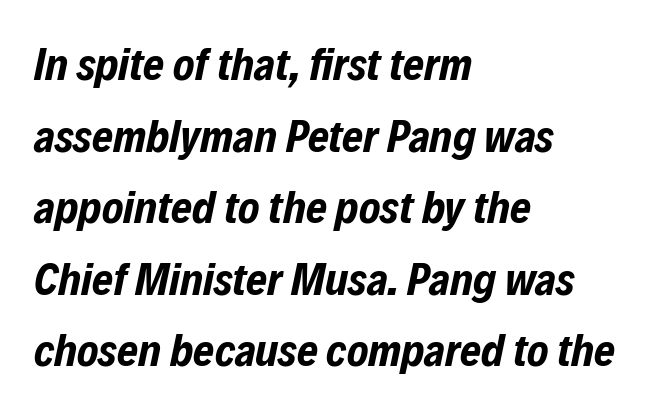
The image shows 45 px bold, condensed type, italic (leaning right); set left-aligned, normal line spacing (1.59x), normal letter spacing, not underlined; low stroke contrast and a medium x-height.
